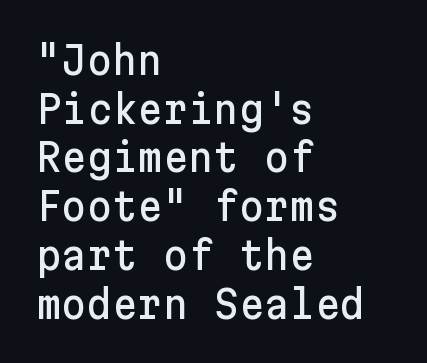
Q: Is the text italic (slanted)? A: No, it is upright.
Q: Is the typeface a serif or a sans-serif typeface? A: Sans-serif.
Q: Is the text underlined? A: No.
Q: How is the paragraph aligned? A: Left-aligned.
Q: Is the spacing between letters normal or unusually wide? A: Normal.
Q: Is the spacing between lines tight, normal or loose? A: Normal.
Q: Width (condensed, normal, or wide)? A: Normal.
Q: Stroke contrast? A: Low.
Q: x-height? A: Medium.
